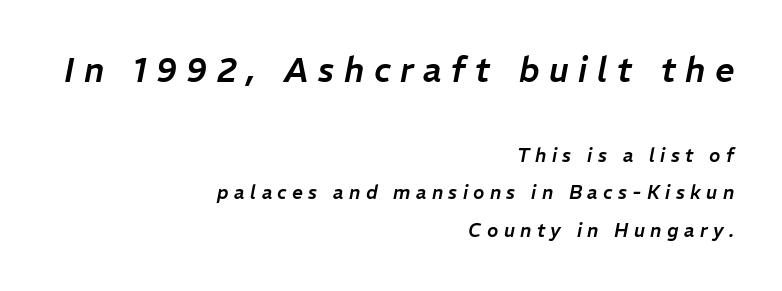
Looks like regular typesetting: each glyph gets only the width it needs. Look at the glyph heights: the upper group is clearly the bigger setting. No word sits above an underline. It's the slanting kind of type.
